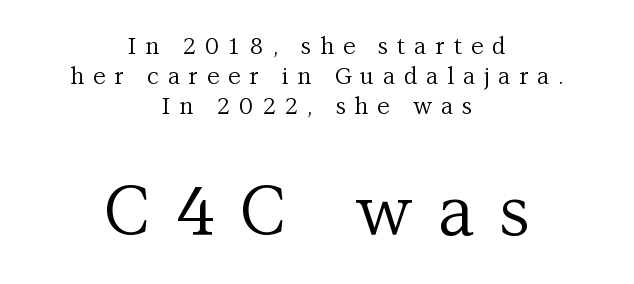
{"serif": "yes", "italic": "no", "bold": "no", "weight": "regular", "width": "normal", "stroke_contrast": "medium", "x_height": "medium", "monospaced": "no", "underline": "no", "align": "center", "line_spacing": "normal", "line_spacing_ratio": 1.3, "letter_spacing": "wide", "letter_spacing_em": 0.38, "larger_block": "second", "size_ratio": 2.96, "glyph_px": 68}
